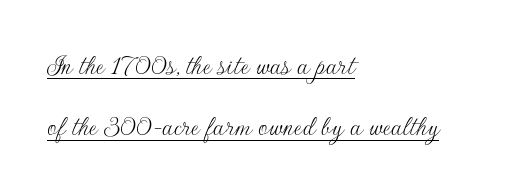
Compared with a typical body face, this is equally light or lighter still. Quick note: interline space is abundant. The letters advance in unequal steps, a hallmark of proportional type.
